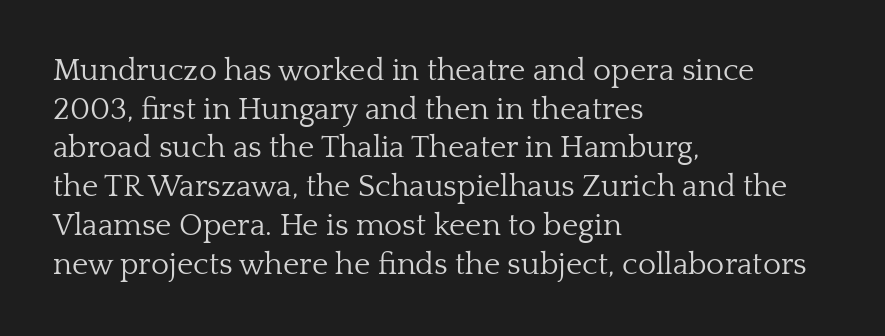
{"serif": "yes", "italic": "no", "bold": "no", "weight": "light", "width": "normal", "stroke_contrast": "low", "x_height": "medium", "monospaced": "no", "underline": "no", "align": "left", "line_spacing": "normal", "line_spacing_ratio": 1.25, "letter_spacing": "normal", "letter_spacing_em": 0.0, "glyph_px": 31}
